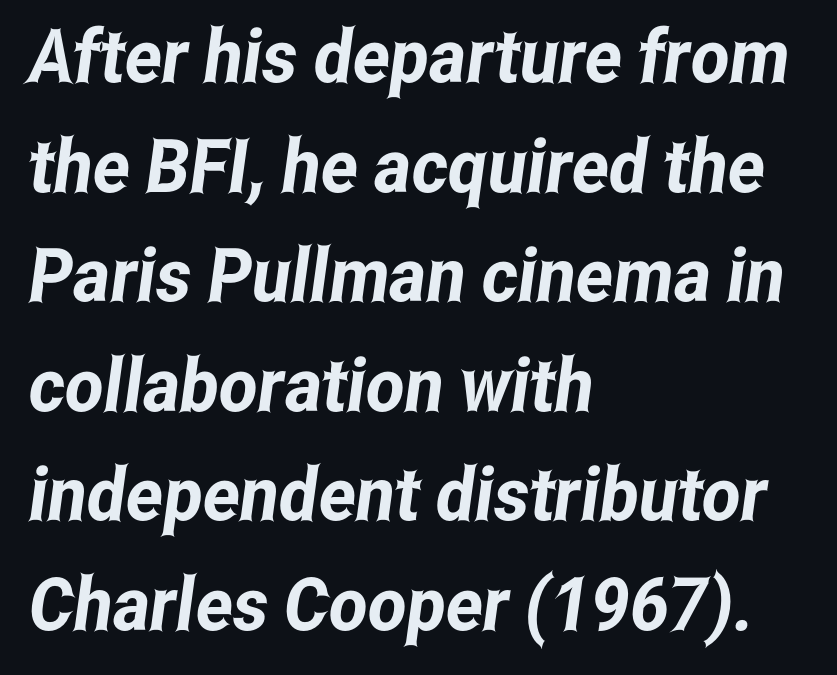
{"serif": "no", "width": "condensed", "stroke_contrast": "low", "x_height": "medium", "monospaced": "no", "underline": "no", "align": "left", "line_spacing": "normal", "line_spacing_ratio": 1.48, "letter_spacing": "normal", "letter_spacing_em": 0.0, "glyph_px": 74}
